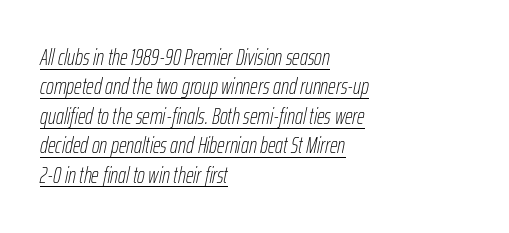
The image shows 22 px text type, italic (leaning right); set left-aligned, normal line spacing (1.34x), normal letter spacing, underlined.
